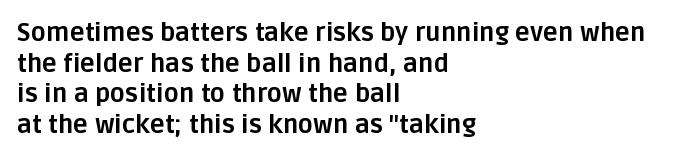
Q: Is the text bold? A: Yes.
Q: Is the text italic (slanted)? A: No, it is upright.
Q: Is the text underlined? A: No.
Q: How is the paragraph aligned? A: Left-aligned.
Q: Is the spacing between letters normal or unusually wide? A: Normal.
